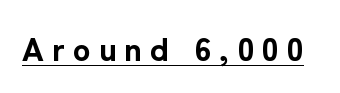
The image shows 33 px bold sans-serif type, upright; set unusually wide letter spacing (+0.25 em), underlined; low stroke contrast and a medium x-height.
